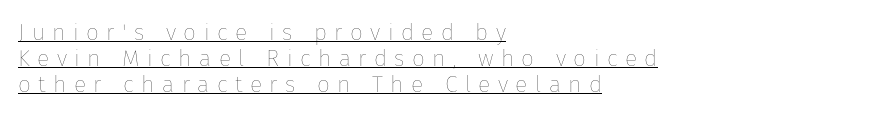
{"italic": "no", "bold": "no", "underline": "yes", "align": "left", "line_spacing": "tight", "line_spacing_ratio": 1.13, "letter_spacing": "wide", "letter_spacing_em": 0.32, "glyph_px": 23}
